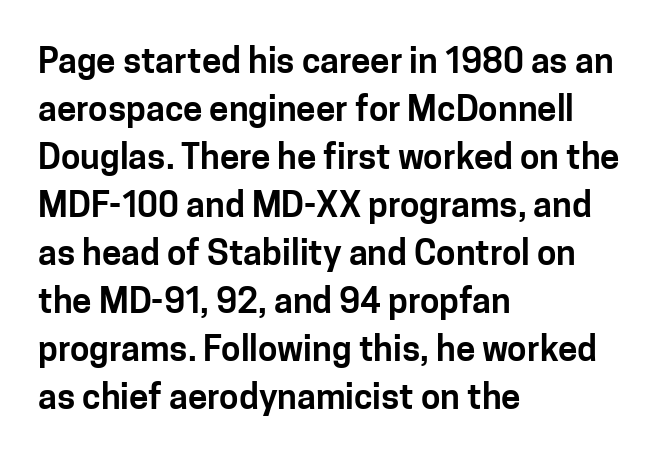
The image shows 35 px sans-serif type, upright; set left-aligned, normal line spacing (1.37x), normal letter spacing, not underlined; low stroke contrast and a medium x-height.
